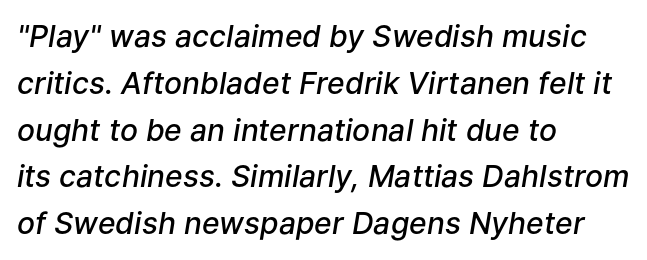
The image shows 30 px semibold type, italic (leaning right); set left-aligned, normal line spacing (1.56x), normal letter spacing, not underlined; low stroke contrast and a medium x-height.
